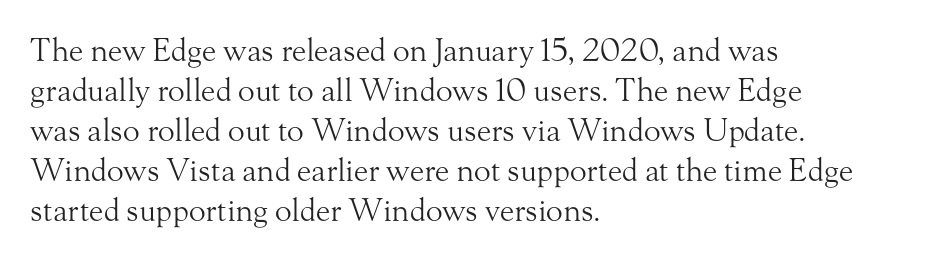
{"serif": "yes", "italic": "no", "bold": "no", "weight": "light", "width": "normal", "stroke_contrast": "medium", "x_height": "small", "monospaced": "no", "underline": "no", "align": "left", "line_spacing": "normal", "line_spacing_ratio": 1.29, "letter_spacing": "normal", "letter_spacing_em": 0.0, "glyph_px": 31}
